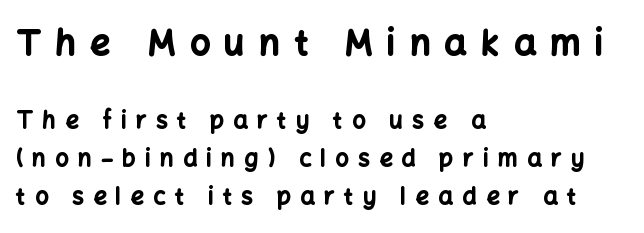
The image shows 35 px bold sans-serif type, upright; set left-aligned, normal line spacing (1.65x), unusually wide letter spacing (+0.41 em), not underlined; the first (top) block is 1.52x larger; low stroke contrast and a medium x-height.
